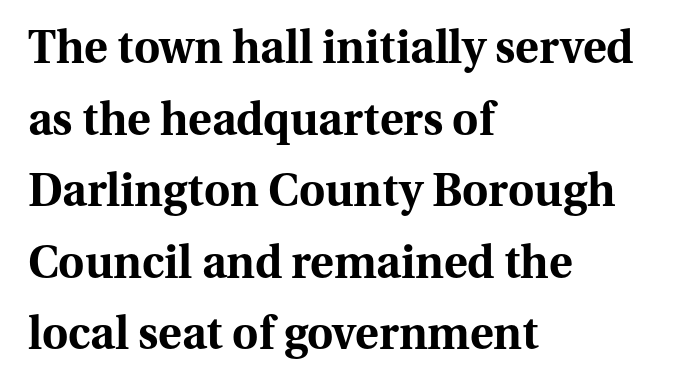
The image shows 45 px bold serif type, upright; set left-aligned, normal line spacing (1.59x), normal letter spacing, not underlined; medium stroke contrast and a medium x-height.
